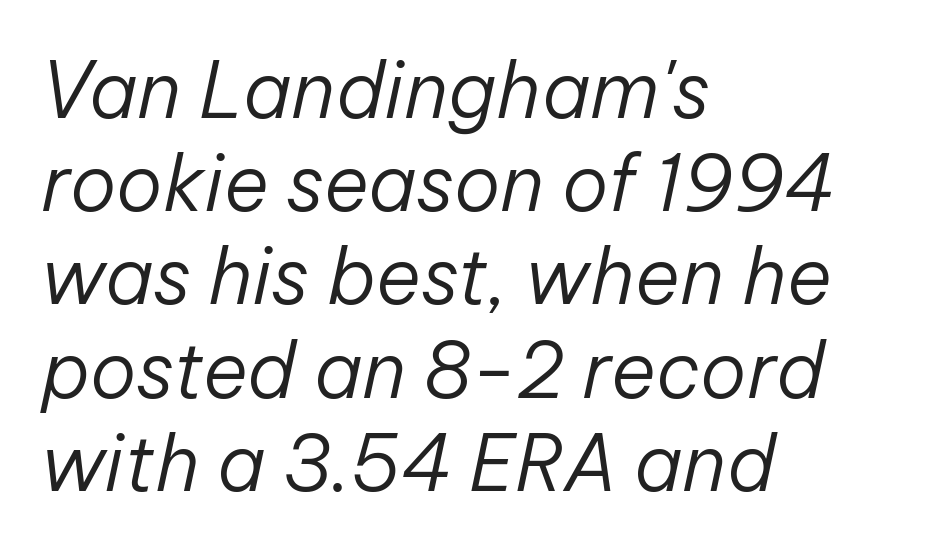
Q: Is the text bold? A: No.
Q: Is the text italic (slanted)? A: Yes, it leans right by about 12 degrees.
Q: Is the text underlined? A: No.
Q: How is the paragraph aligned? A: Left-aligned.
Q: Is the spacing between letters normal or unusually wide? A: Normal.
Q: Width (condensed, normal, or wide)? A: Normal.
Q: Stroke contrast? A: Low.
Q: x-height? A: Medium.
Q: Monospaced? A: No.
